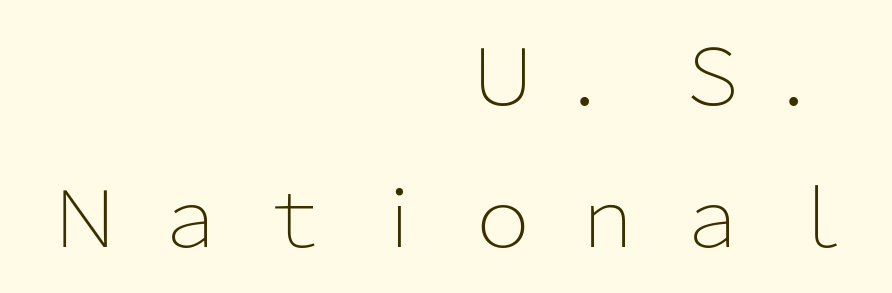
{"serif": "no", "italic": "no", "bold": "no", "weight": "light", "width": "normal", "stroke_contrast": "low", "x_height": "medium", "monospaced": "no", "underline": "no", "align": "right", "line_spacing_ratio": 1.82, "letter_spacing": "wide", "letter_spacing_em": 0.34, "glyph_px": 78}
